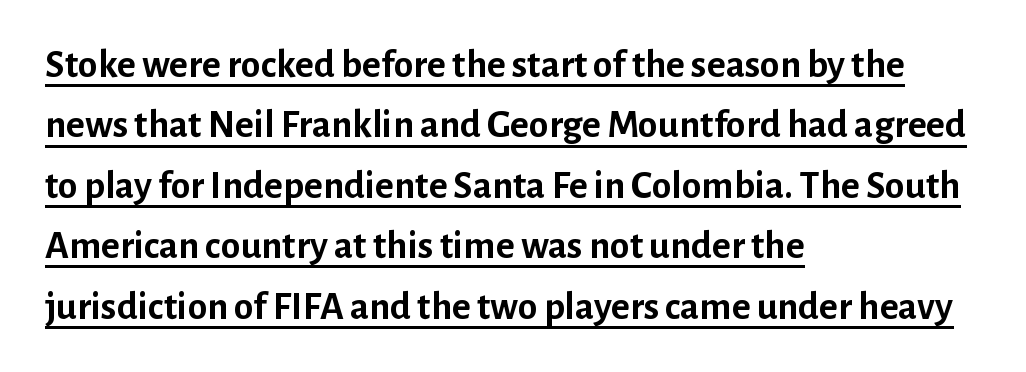
Q: Is the text bold? A: Yes.
Q: Is the text italic (slanted)? A: No, it is upright.
Q: Is the typeface a serif or a sans-serif typeface? A: Sans-serif.
Q: Is the text underlined? A: Yes.
Q: How is the paragraph aligned? A: Left-aligned.
Q: Is the spacing between letters normal or unusually wide? A: Normal.
Q: Is the spacing between lines tight, normal or loose? A: Normal.
Q: Width (condensed, normal, or wide)? A: Normal.
Q: Stroke contrast? A: Low.
Q: x-height? A: Medium.
Q: Monospaced? A: No.
